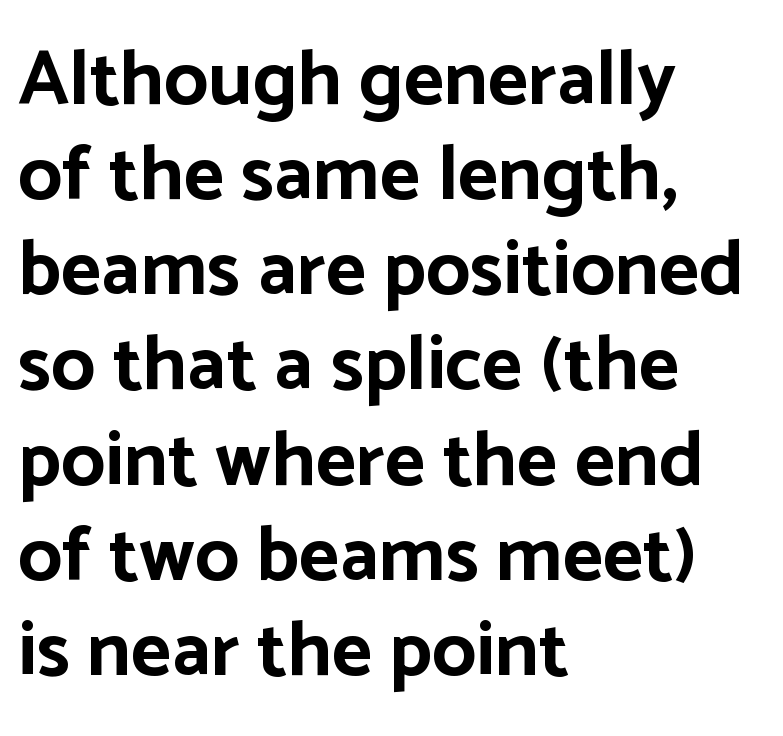
{"serif": "no", "italic": "no", "bold": "yes", "weight": "bold", "width": "normal", "stroke_contrast": "low", "x_height": "medium", "monospaced": "no", "underline": "no", "align": "left", "line_spacing_ratio": 1.22, "letter_spacing": "normal", "letter_spacing_em": 0.0, "glyph_px": 78}
